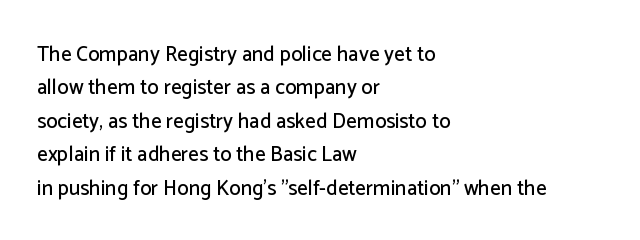
Q: Is the text italic (slanted)? A: No, it is upright.
Q: Is the text underlined? A: No.
Q: How is the paragraph aligned? A: Left-aligned.
Q: Is the spacing between letters normal or unusually wide? A: Normal.
Q: Is the spacing between lines tight, normal or loose? A: Normal.
